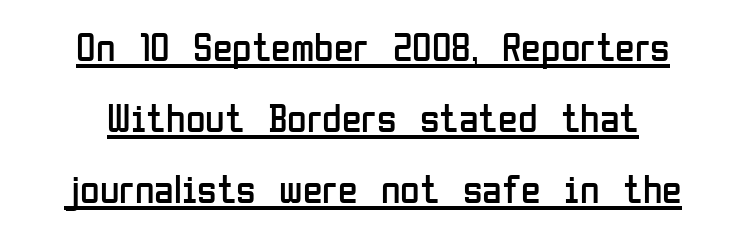
Does extra space separate the letters? No, they use regular spacing. Stems here are at most as thick as an everyday book face. A typographer would call this underscored text. Quick note: not italic, upright.
